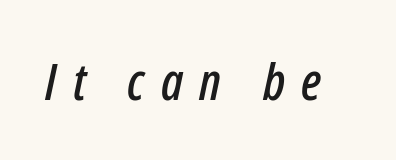
{"italic": "yes", "lean": "right", "slant_degrees": 12, "width": "condensed", "stroke_contrast": "low", "x_height": "medium", "monospaced": "no", "underline": "no", "letter_spacing": "wide", "letter_spacing_em": 0.32, "glyph_px": 51}
